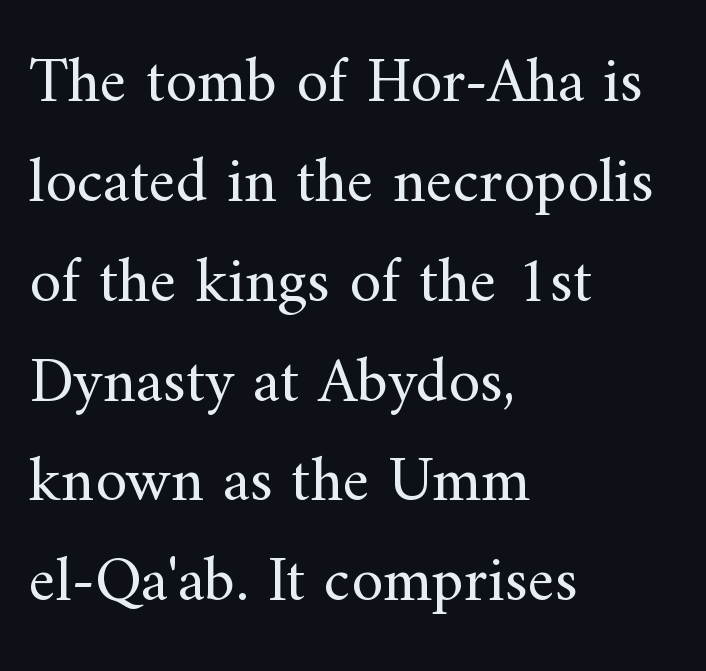
A bare baseline throughout the passage. Check where the strokes stop: tiny serifs finish them off. Successive baselines arrive at the customary interval. Notice how the passage keeps a crisp vertical edge on the left only. Unbolded letterforms with no extra heft.
